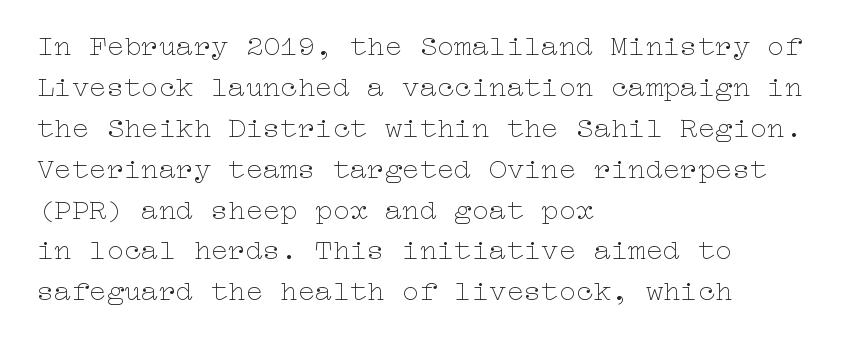
The image shows 29 px thin, wide type, upright; set left-aligned, normal line spacing (1.41x), normal letter spacing, not underlined; low stroke contrast and a medium x-height.
